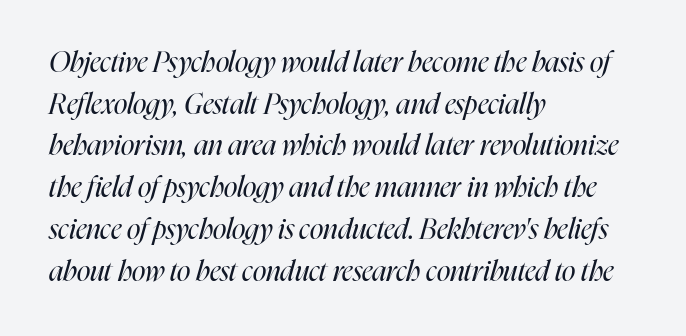
Summary of weight: not heavy and not bold. Anything drawn beneath the words? Only blank space. Slant detected: the letters are inclined. Each line starts at the same left margin while the right side varies. Students, observe: this is what conventionally led text looks like. Character widths vary here, with narrow letters taking less room than wide ones.
